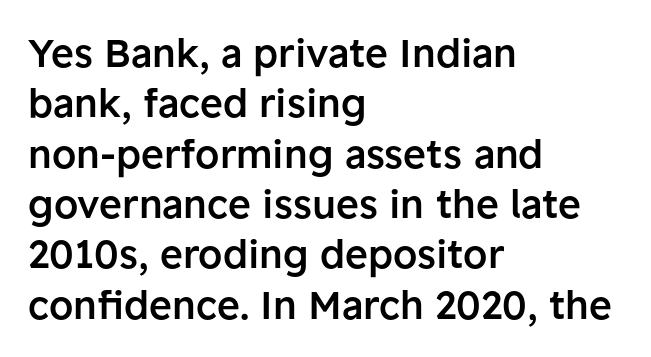
The image shows 39 px semibold sans-serif type, upright; set left-aligned, normal line spacing (1.29x), normal letter spacing, not underlined; low stroke contrast and a medium x-height.
